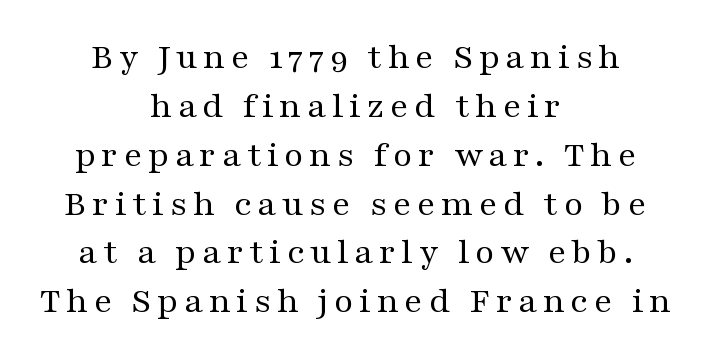
{"serif": "yes", "italic": "no", "bold": "no", "weight": "regular", "width": "wide", "stroke_contrast": "medium", "x_height": "medium", "monospaced": "no", "underline": "no", "align": "center", "line_spacing": "normal", "line_spacing_ratio": 1.32, "glyph_px": 37}
